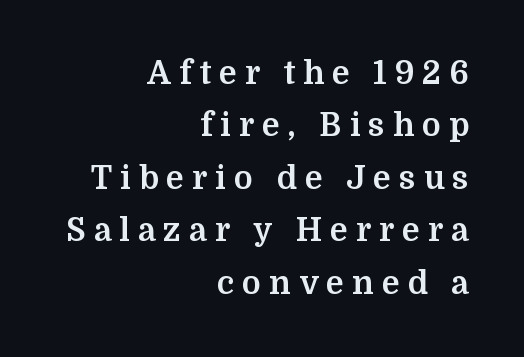
Q: Is the text bold? A: Yes.
Q: Is the text italic (slanted)? A: No, it is upright.
Q: Is the typeface a serif or a sans-serif typeface? A: Serif.
Q: Is the text underlined? A: No.
Q: How is the paragraph aligned? A: Right-aligned.
Q: Is the spacing between letters normal or unusually wide? A: Unusually wide.
Q: Is the spacing between lines tight, normal or loose? A: Normal.
Q: Width (condensed, normal, or wide)? A: Normal.
Q: Stroke contrast? A: Medium.
Q: x-height? A: Medium.
Q: Monospaced? A: No.
